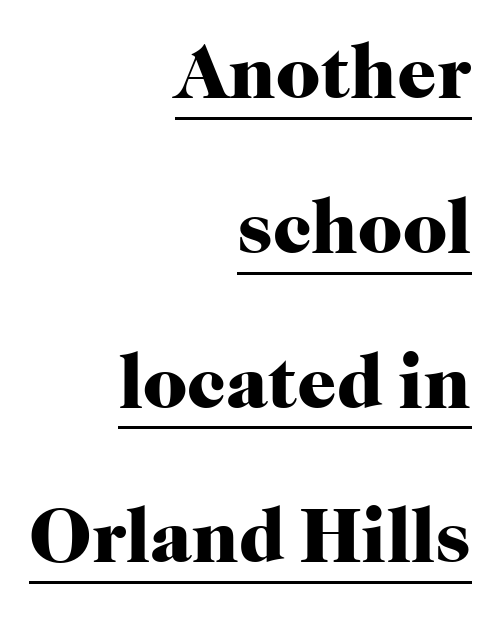
{"serif": "yes", "italic": "no", "bold": "yes", "weight": "heavy", "width": "normal", "stroke_contrast": "high", "x_height": "medium", "monospaced": "no", "underline": "yes", "align": "right", "line_spacing": "loose", "line_spacing_ratio": 2.01, "letter_spacing": "normal", "letter_spacing_em": 0.0, "glyph_px": 77}
